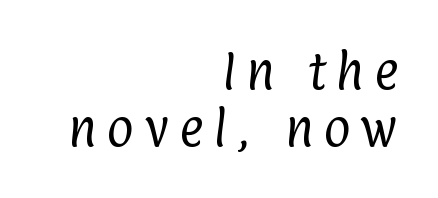
{"serif": "no", "bold": "no", "weight": "regular", "width": "condensed", "stroke_contrast": "low", "x_height": "medium", "monospaced": "no", "underline": "no", "align": "right", "line_spacing": "normal", "line_spacing_ratio": 1.35, "letter_spacing": "wide", "letter_spacing_em": 0.24, "glyph_px": 42}
